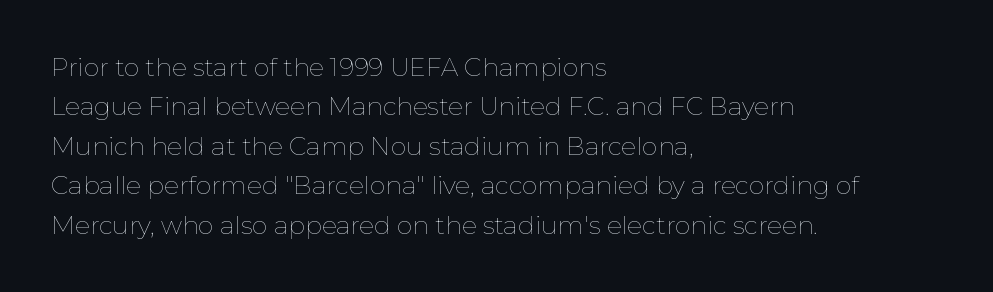
The image shows 25 px text type, upright; set left-aligned, normal line spacing (1.58x), normal letter spacing, not underlined.
